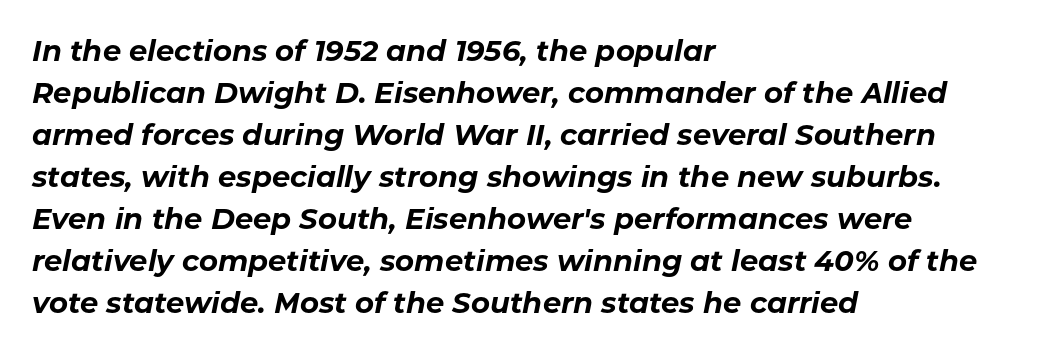
The image shows 29 px bold type, italic (leaning right); set left-aligned, normal line spacing (1.45x), normal letter spacing, not underlined; low stroke contrast and a medium x-height.
